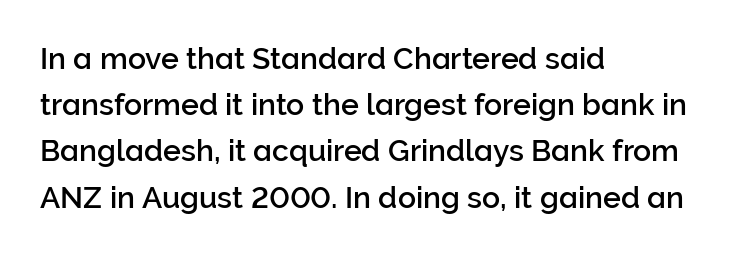
The image shows 30 px sans-serif type, upright; set left-aligned, normal line spacing (1.54x), normal letter spacing, not underlined; low stroke contrast and a medium x-height.
